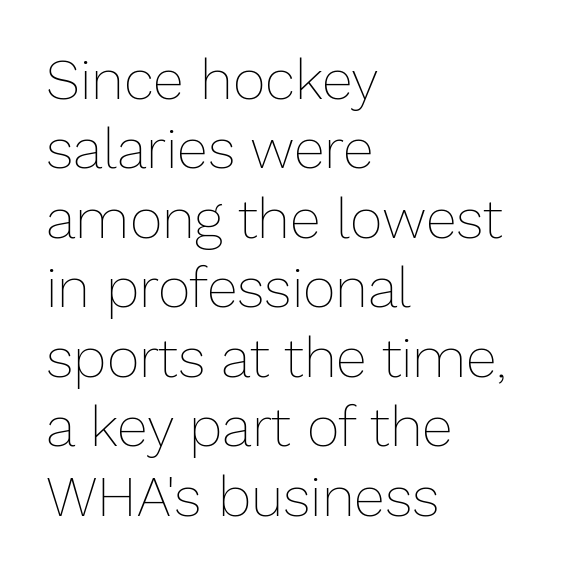
All the whitespace from short lines collects on the right. Nothing unusual about the tracking: characters are spaced as the font intends. Ascenders rise straight up at ninety degrees. The space beneath each line is pristine and unruled. Character widths vary here, with narrow letters taking less room than wide ones.
